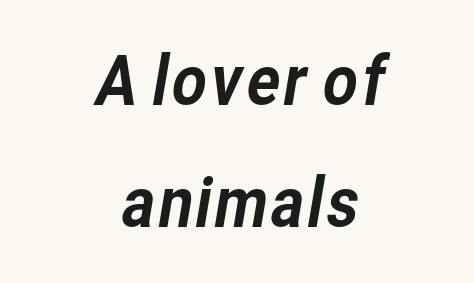
{"serif": "no", "width": "normal", "stroke_contrast": "low", "x_height": "medium", "monospaced": "no", "underline": "no", "align": "center", "line_spacing_ratio": 1.79, "letter_spacing": "normal", "letter_spacing_em": 0.0, "glyph_px": 68}
